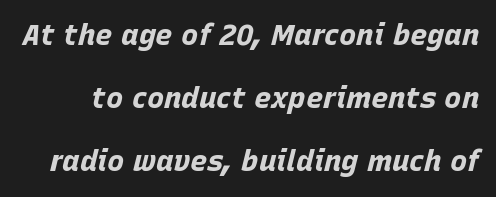
The image shows 29 px bold type, italic (leaning right); set loose line spacing (2.18x), normal letter spacing, not underlined; low stroke contrast and a large x-height.
